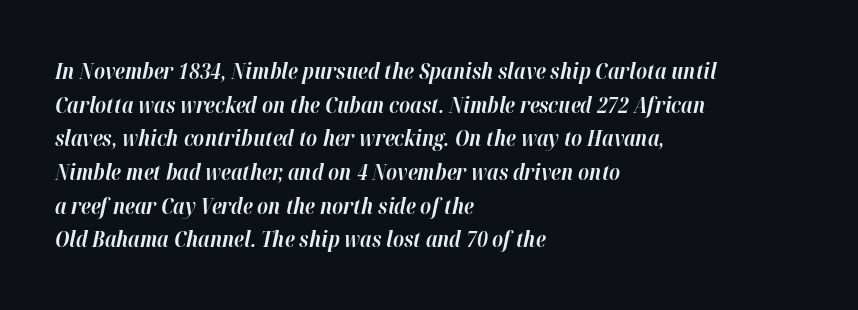
{"italic": "yes", "lean": "right", "slant_degrees": 12, "bold": "yes", "underline": "no", "align": "left", "line_spacing": "normal", "line_spacing_ratio": 1.53, "letter_spacing": "normal", "letter_spacing_em": 0.0, "glyph_px": 22}
